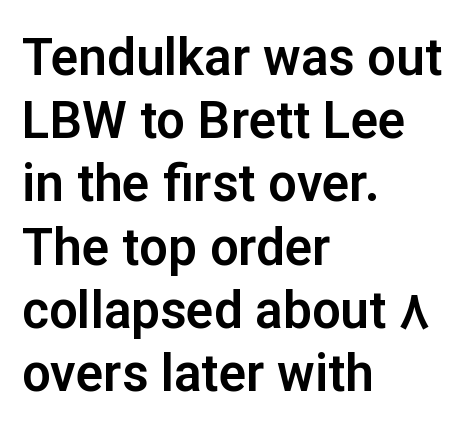
{"serif": "no", "italic": "no", "width": "normal", "stroke_contrast": "low", "x_height": "medium", "monospaced": "no", "underline": "no", "align": "left", "line_spacing_ratio": 1.24, "letter_spacing": "normal", "letter_spacing_em": 0.0, "glyph_px": 51}
